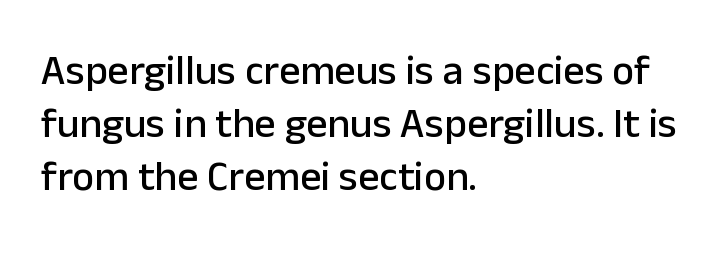
The image shows 42 px sans-serif type, upright; set left-aligned, normal line spacing (1.26x), normal letter spacing, not underlined; low stroke contrast and a medium x-height.
